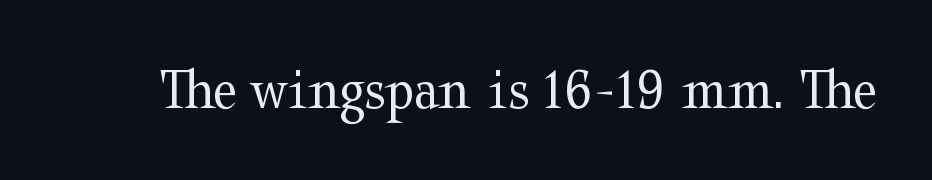
{"serif": "yes", "italic": "no", "bold": "no", "weight": "regular", "width": "wide", "stroke_contrast": "medium", "x_height": "medium", "monospaced": "no", "underline": "no", "letter_spacing": "normal", "letter_spacing_em": 0.0, "glyph_px": 61}
